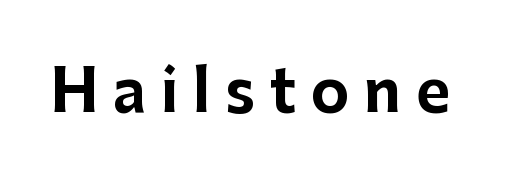
Q: Is the text bold? A: Yes.
Q: Is the text italic (slanted)? A: No, it is upright.
Q: Is the typeface a serif or a sans-serif typeface? A: Sans-serif.
Q: Is the text underlined? A: No.
Q: Is the spacing between letters normal or unusually wide? A: Unusually wide.
Q: Width (condensed, normal, or wide)? A: Normal.
Q: Stroke contrast? A: Low.
Q: x-height? A: Medium.
Q: Monospaced? A: No.
